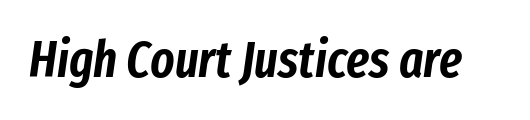
The image shows 51 px condensed type, italic (leaning right); set normal letter spacing, not underlined; low stroke contrast and a medium x-height.
